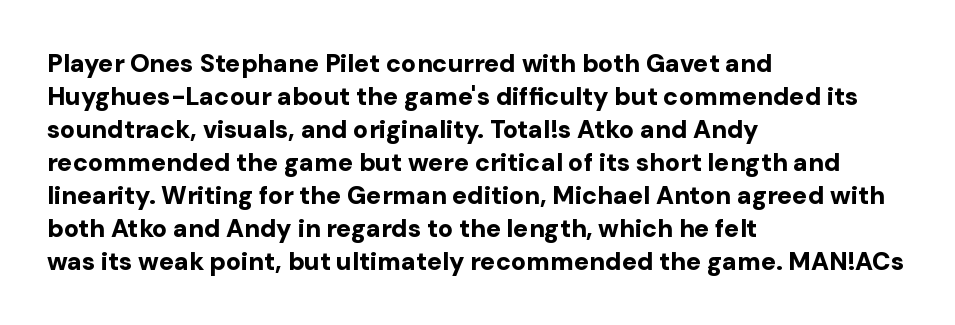
A full-strength bold gives these letters their thick strokes. The gaps between neighbouring characters are ordinary and unremarkable. The lines sit at an ordinary, default distance from one another. Descender tails drop into unmarked territory.
